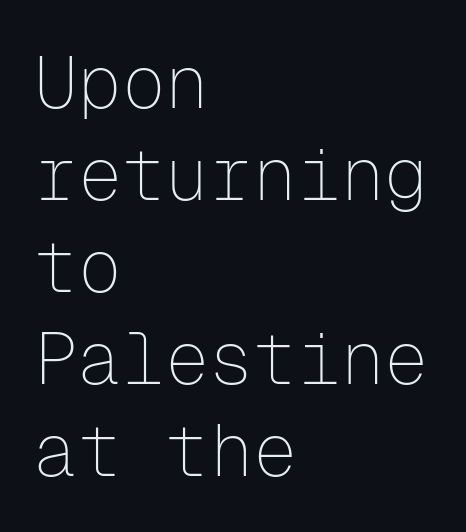
Q: Is the text bold? A: No.
Q: Is the text italic (slanted)? A: No, it is upright.
Q: Is the typeface a serif or a sans-serif typeface? A: Sans-serif.
Q: Is the text underlined? A: No.
Q: How is the paragraph aligned? A: Left-aligned.
Q: Is the spacing between letters normal or unusually wide? A: Normal.
Q: Is the spacing between lines tight, normal or loose? A: Normal.
Q: Width (condensed, normal, or wide)? A: Normal.
Q: Stroke contrast? A: Low.
Q: x-height? A: Medium.
Q: Monospaced? A: Yes.
